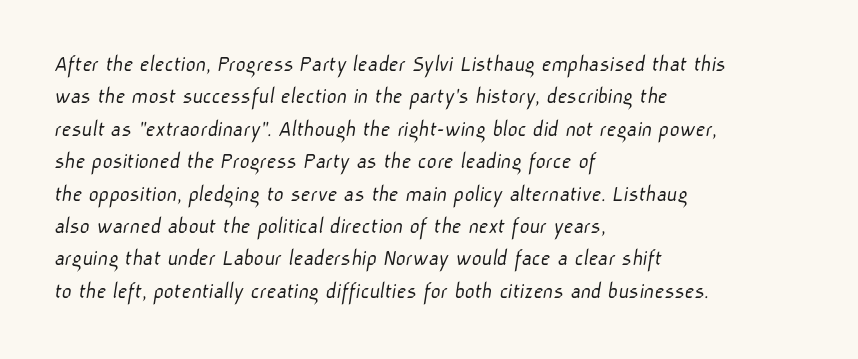
{"bold": "no", "underline": "no", "align": "left", "line_spacing": "normal", "line_spacing_ratio": 1.35, "letter_spacing": "normal", "letter_spacing_em": 0.0, "glyph_px": 24}
